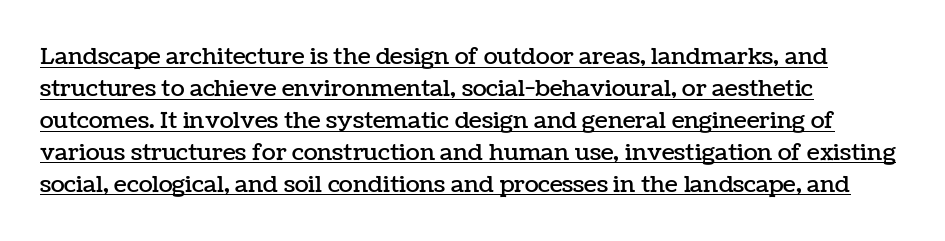
Summary of vertical rhythm: regular, with standard interline spacing. Compared with typical body copy, the letter spacing here is the same. Rendered with straight, roman letterforms. The rag falls on the right side of this text block.
